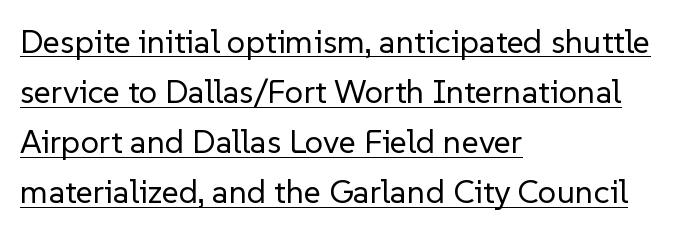
The rendering uses the underline text-decoration. Here the glyphs are tracked normally, forming tight word shapes. Regarding serifs, this sample does without them. In terms of posture, this sample is upright. No extra ink here — the face is not bold. A typesetter would call this proportional, since set widths differ per character.
